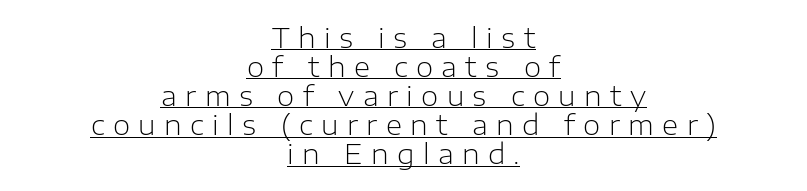
No feet cap the strokes, marking this as sans-serif type. Character widths vary here, with narrow letters taking less room than wide ones. The tracking reads as deliberately expanded to a designer's eye. Weight: regular or lighter.
